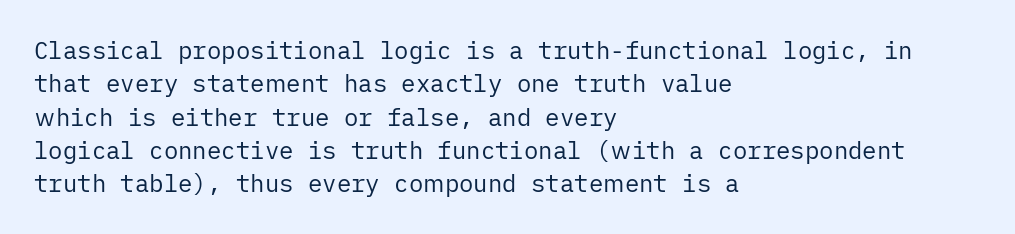
The image shows 24 px text type, upright; set left-aligned, normal line spacing (1.39x), normal letter spacing, not underlined.
